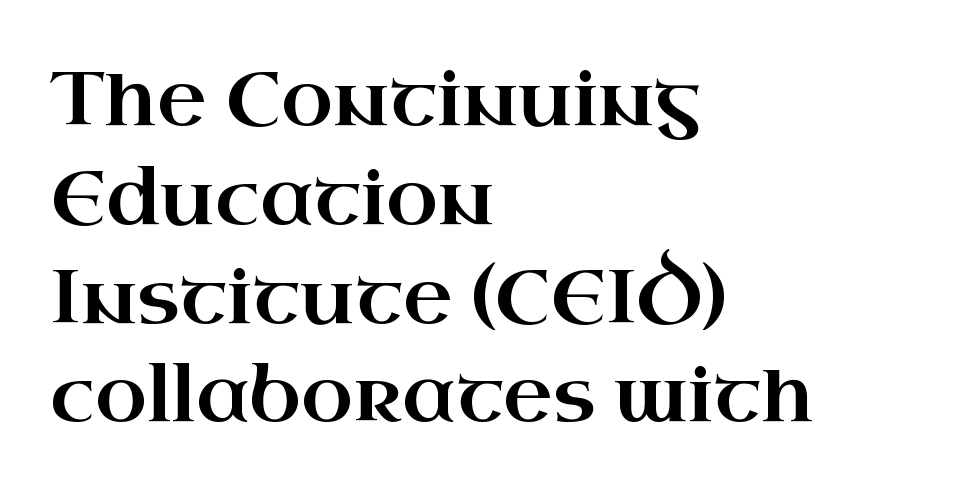
{"serif": "yes", "italic": "no", "width": "wide", "stroke_contrast": "high", "x_height": "small", "monospaced": "no", "underline": "no", "align": "left", "line_spacing": "normal", "line_spacing_ratio": 1.3, "letter_spacing": "normal", "letter_spacing_em": 0.0, "glyph_px": 76}
